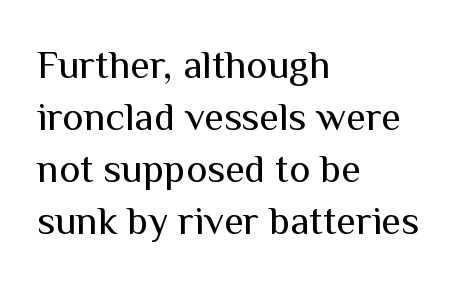
Decoration check: the copy has no underline. Quick note: not italic, upright. The vertical gap from one line to the next is medium. Summary of weight: not heavy and not bold. If you drew a ruler down the left edge, every line would touch it.
